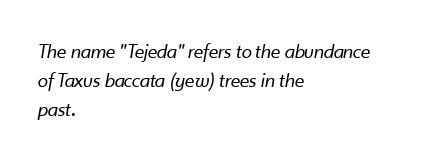
Q: Is the text bold? A: No.
Q: Is the text italic (slanted)? A: Yes, it leans right by about 10 degrees.
Q: Is the text underlined? A: No.
Q: How is the paragraph aligned? A: Left-aligned.
Q: Is the spacing between letters normal or unusually wide? A: Normal.
Q: Is the spacing between lines tight, normal or loose? A: Normal.
